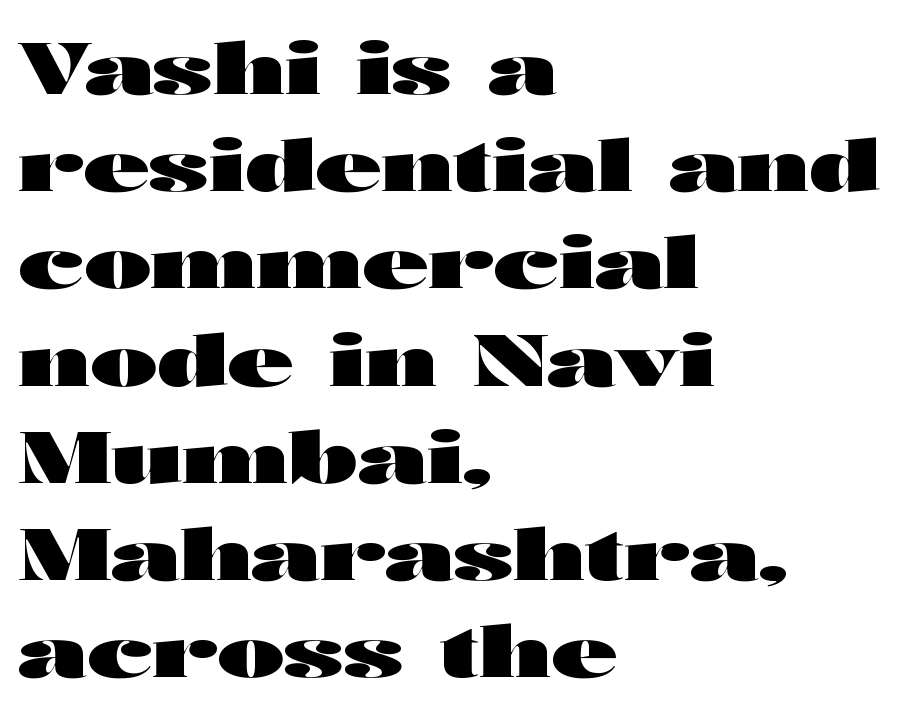
{"italic": "no", "bold": "yes", "weight": "heavy", "width": "wide", "stroke_contrast": "high", "x_height": "medium", "monospaced": "no", "underline": "no", "align": "left", "line_spacing": "normal", "line_spacing_ratio": 1.35, "letter_spacing": "normal", "letter_spacing_em": 0.0, "glyph_px": 72}
